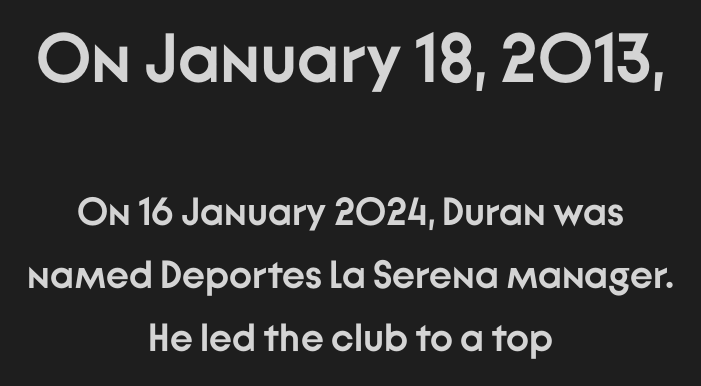
The image shows 69 px semibold sans-serif type, upright; set centered, normal line spacing (1.62x), normal letter spacing, not underlined; the first (top) block is 1.77x larger; low stroke contrast and a medium x-height.
